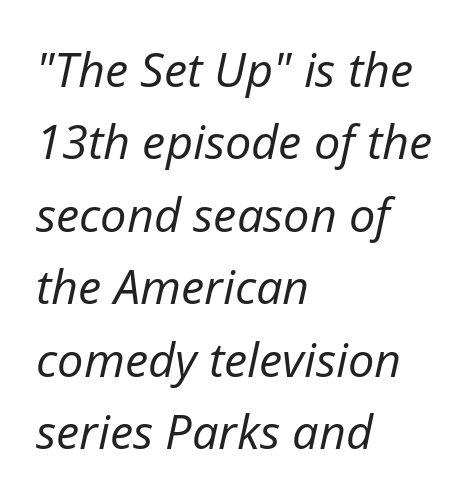
The image shows 47 px regular-weight type, italic (leaning right); set left-aligned, normal line spacing (1.54x), normal letter spacing, not underlined; low stroke contrast and a medium x-height.
